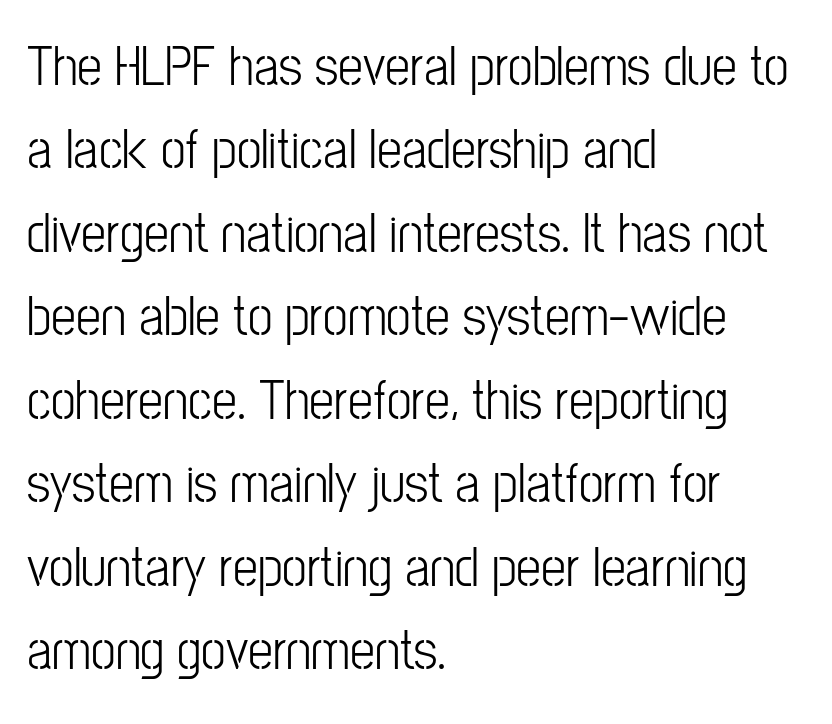
The image shows 56 px light, condensed sans-serif type, upright; set left-aligned, normal line spacing (1.49x), normal letter spacing, not underlined; low stroke contrast and a medium x-height.
